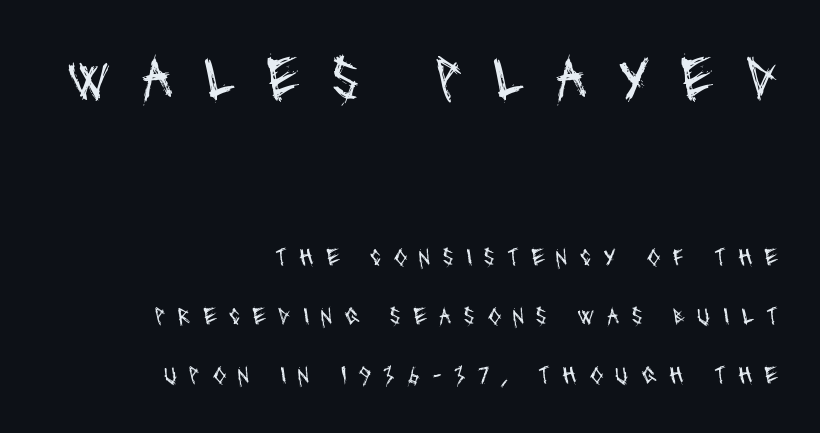
If you measured baseline to baseline, you'd find a long distance. Two sizes are in play, and the larger belongs to the first block. Compared with a typical body face, this is equally light or lighter still. The strip under each line holds only bare page. The lines in this sample share a right terminus and differ only in where they begin.
